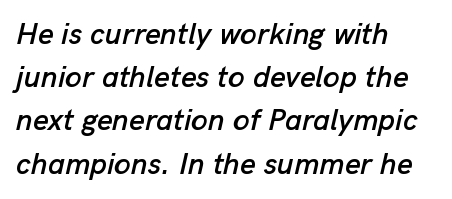
{"italic": "yes", "lean": "right", "slant_degrees": 13, "width": "normal", "stroke_contrast": "low", "x_height": "medium", "monospaced": "no", "underline": "no", "align": "left", "line_spacing": "normal", "line_spacing_ratio": 1.44, "letter_spacing": "normal", "letter_spacing_em": 0.0, "glyph_px": 30}
